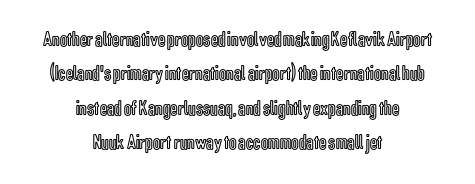
A roman cut, with each character standing at attention. Default kerning and tracking; the words read as compact shapes. Where is the straight margin? There isn't one; the lines are centered. Whoever set this chose a conventional vertical rhythm. The zone under the glyphs is completely vacant.
